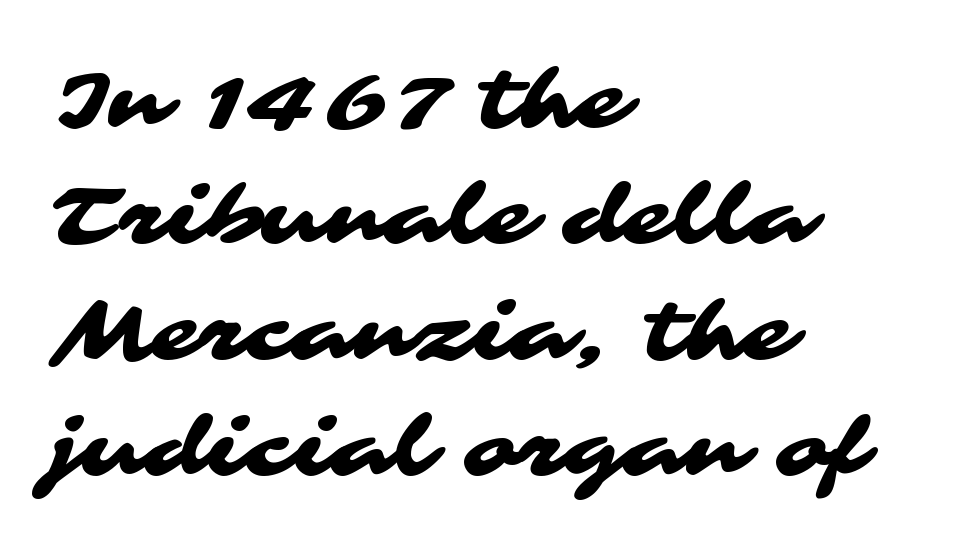
{"serif": "no", "width": "wide", "stroke_contrast": "medium", "x_height": "medium", "monospaced": "no", "underline": "no", "align": "left", "line_spacing": "normal", "line_spacing_ratio": 1.45, "letter_spacing": "normal", "letter_spacing_em": 0.0, "glyph_px": 80}
